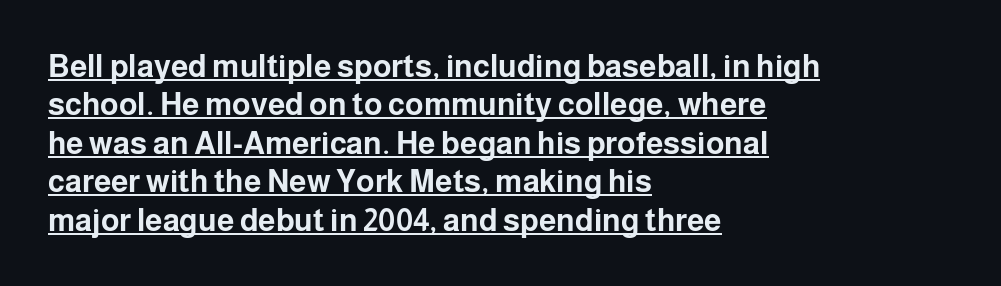
This rendering leaves character spacing at its baseline value. Character widths vary here, with narrow letters taking less room than wide ones. Horizontally, the lines are justified to the leading edge only. Every stem runs plumb, perpendicular to the baseline. The sample's only ornament is a line tracing under the words. This sample uses a sans-serif face.
